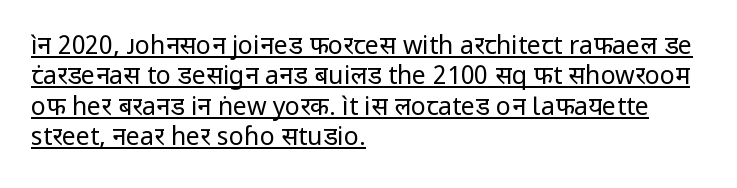
{"italic": "no", "bold": "no", "underline": "yes", "align": "left", "line_spacing_ratio": 1.22, "letter_spacing": "normal", "letter_spacing_em": 0.0, "glyph_px": 25}
